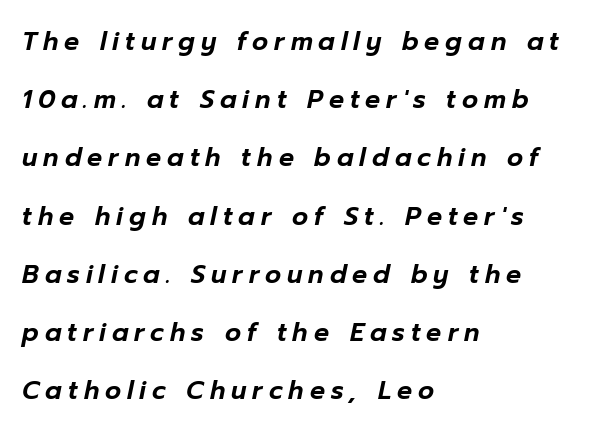
{"italic": "yes", "lean": "right", "slant_degrees": 12, "underline": "no", "align": "left", "line_spacing": "loose", "line_spacing_ratio": 2.33, "letter_spacing": "wide", "letter_spacing_em": 0.24, "glyph_px": 25}
